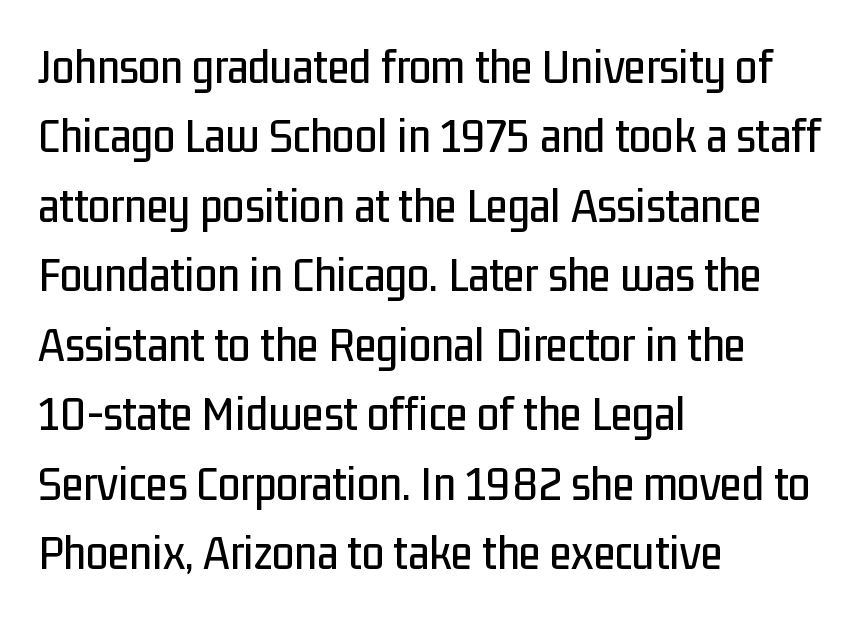
{"serif": "no", "italic": "no", "width": "condensed", "stroke_contrast": "low", "x_height": "medium", "monospaced": "no", "underline": "no", "align": "left", "line_spacing": "normal", "line_spacing_ratio": 1.39, "letter_spacing": "normal", "letter_spacing_em": 0.0, "glyph_px": 50}
